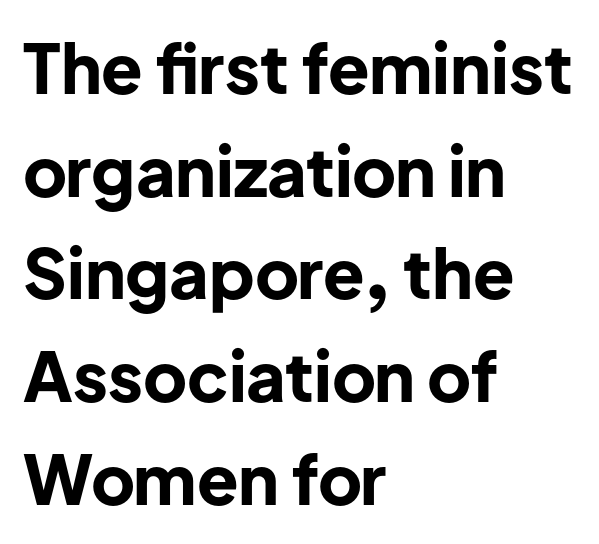
The image shows 68 px bold sans-serif type, upright; set left-aligned, normal line spacing (1.51x), normal letter spacing, not underlined; low stroke contrast and a medium x-height.
